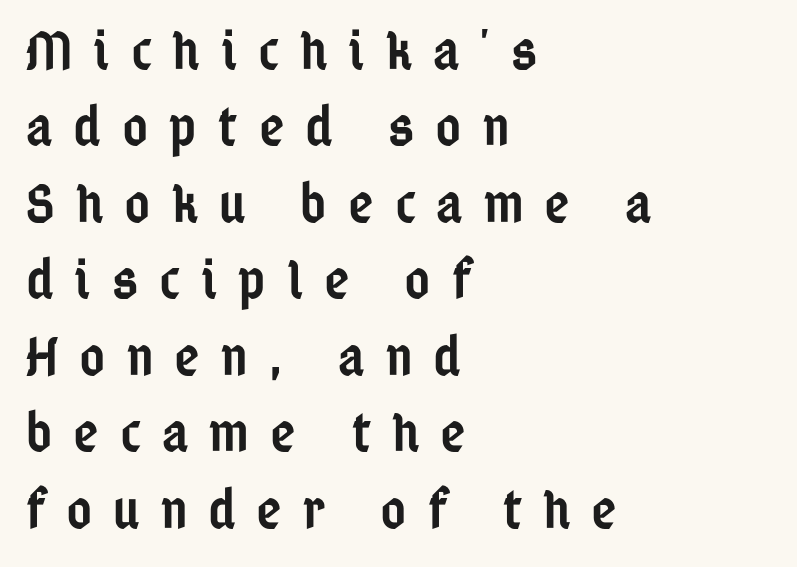
{"serif": "no", "italic": "no", "bold": "semi", "weight": "semibold", "width": "condensed", "stroke_contrast": "low", "x_height": "medium", "monospaced": "no", "underline": "no", "align": "left", "line_spacing": "normal", "line_spacing_ratio": 1.39, "letter_spacing": "wide", "letter_spacing_em": 0.38, "glyph_px": 55}
